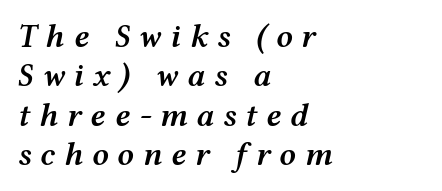
The image shows 33 px semibold, wide type, italic (leaning right); set left-aligned, line spacing 1.19x, unusually wide letter spacing (+0.26 em), not underlined; medium stroke contrast and a medium x-height.
